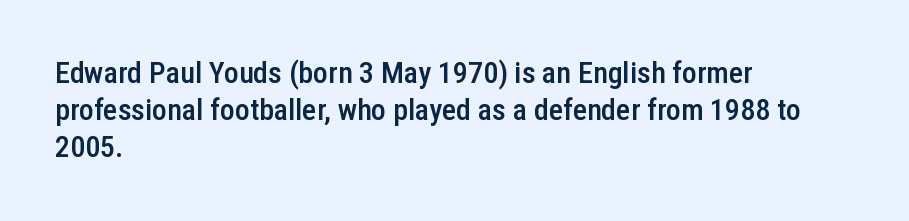
The image shows 30 px semibold, condensed sans-serif type, upright; set left-aligned, line spacing 1.24x, normal letter spacing, not underlined; low stroke contrast and a medium x-height.
